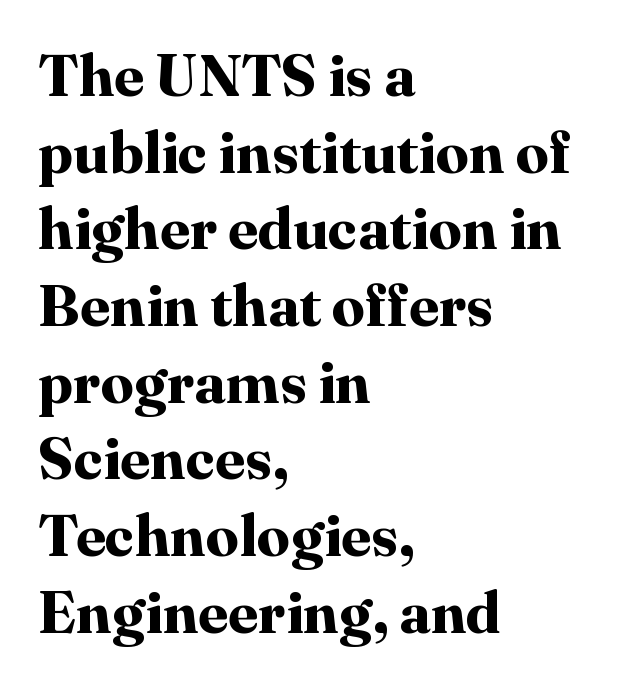
Q: Is the text bold? A: Yes.
Q: Is the text italic (slanted)? A: No, it is upright.
Q: Is the typeface a serif or a sans-serif typeface? A: Serif.
Q: Is the text underlined? A: No.
Q: How is the paragraph aligned? A: Left-aligned.
Q: Is the spacing between letters normal or unusually wide? A: Normal.
Q: Is the spacing between lines tight, normal or loose? A: Normal.
Q: Width (condensed, normal, or wide)? A: Normal.
Q: Stroke contrast? A: High.
Q: x-height? A: Medium.
Q: Monospaced? A: No.
